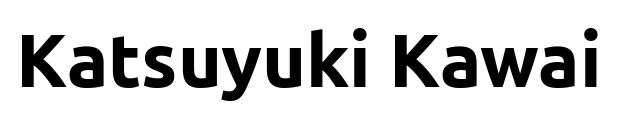
{"serif": "no", "italic": "no", "bold": "yes", "weight": "bold", "width": "normal", "stroke_contrast": "low", "x_height": "medium", "monospaced": "no", "underline": "no", "letter_spacing": "normal", "letter_spacing_em": 0.0, "glyph_px": 75}
